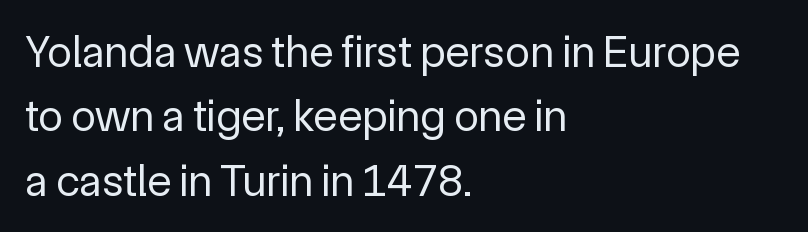
{"serif": "no", "italic": "no", "bold": "no", "weight": "regular", "width": "normal", "x_height": "medium", "monospaced": "no", "underline": "no", "align": "left", "line_spacing": "normal", "line_spacing_ratio": 1.43, "letter_spacing": "normal", "letter_spacing_em": 0.0, "glyph_px": 45}
